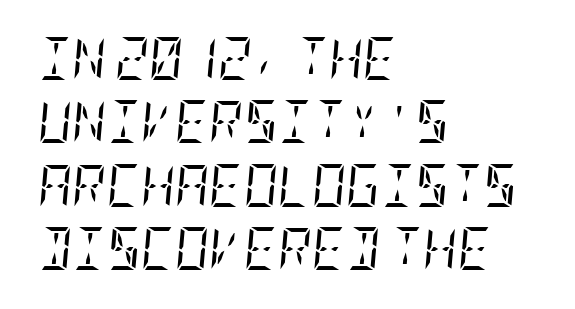
{"serif": "yes", "italic": "yes", "lean": "right", "slant_degrees": 5, "bold": "no", "weight": "regular", "width": "condensed", "stroke_contrast": "low", "x_height": "large", "underline": "no", "align": "left", "line_spacing": "normal", "line_spacing_ratio": 1.51, "letter_spacing": "normal", "letter_spacing_em": 0.0, "glyph_px": 42}
